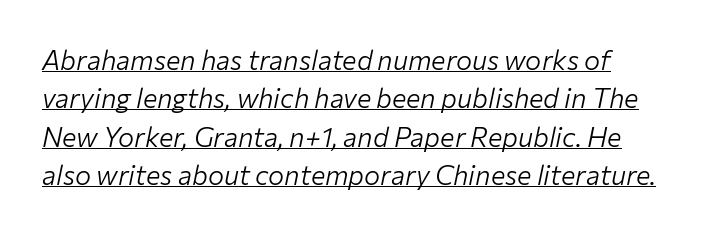
{"italic": "yes", "lean": "right", "slant_degrees": 12, "bold": "no", "underline": "yes", "line_spacing": "normal", "line_spacing_ratio": 1.42, "letter_spacing": "normal", "letter_spacing_em": 0.0, "glyph_px": 27}
